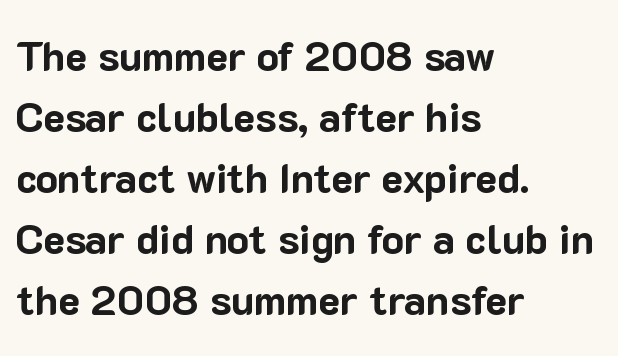
{"serif": "no", "italic": "no", "bold": "yes", "weight": "bold", "width": "normal", "stroke_contrast": "low", "x_height": "medium", "monospaced": "no", "underline": "no", "align": "left", "line_spacing": "normal", "line_spacing_ratio": 1.49, "letter_spacing": "normal", "letter_spacing_em": 0.0, "glyph_px": 41}
